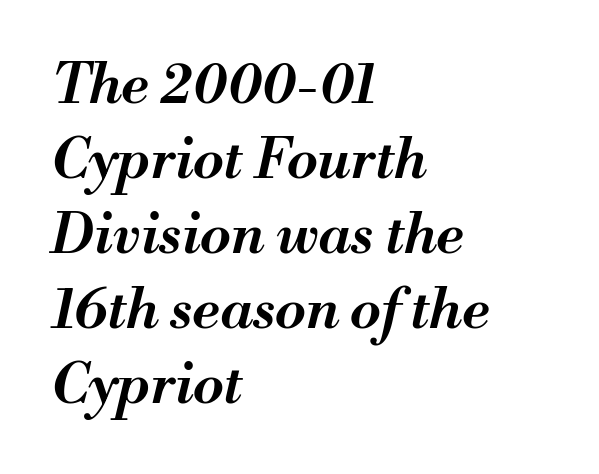
Q: Is the text bold? A: Semi-bold.
Q: Is the text italic (slanted)? A: Yes, it leans right by about 13 degrees.
Q: Is the text underlined? A: No.
Q: How is the paragraph aligned? A: Left-aligned.
Q: Is the spacing between letters normal or unusually wide? A: Normal.
Q: Is the spacing between lines tight, normal or loose? A: Normal.
Q: Width (condensed, normal, or wide)? A: Normal.
Q: Stroke contrast? A: Medium.
Q: x-height? A: Small.
Q: Monospaced? A: No.
